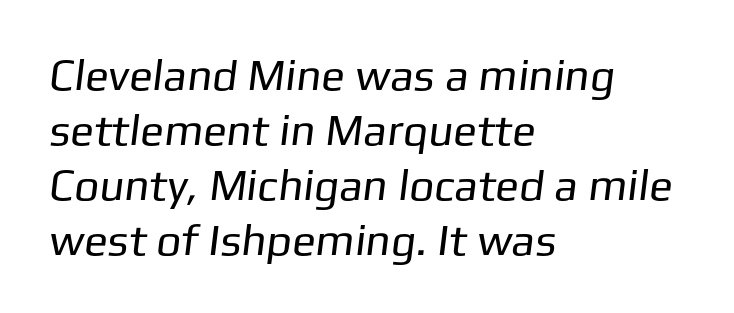
The words here are not underlined. Each new line begins a customary step beneath the previous one. Weight: regular or lighter. Letter spacing: default. Layout note: lines flush left. The passage shown is typed in a proportional face where columns would drift.
